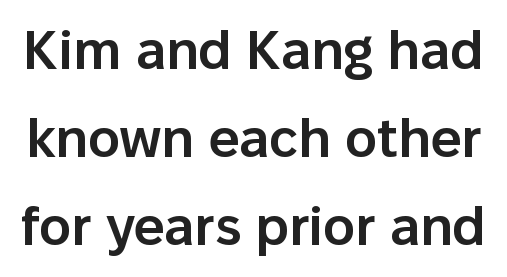
Proportional: the letters do not fall into vertical columns. Tracking here is standard; glyphs follow each other at the usual distance. Is the type bold? Partly — it's a semibold, heavier than regular but not fully bold. Bare-footed words on every line.
